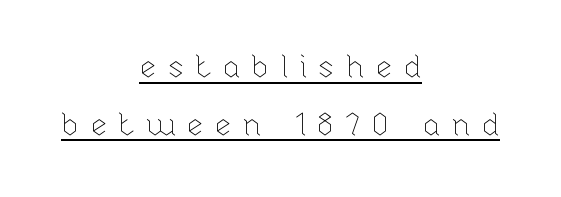
Q: Is the text bold? A: No.
Q: Is the text italic (slanted)? A: No, it is upright.
Q: Is the text underlined? A: Yes.
Q: How is the paragraph aligned? A: Centered.
Q: Is the spacing between letters normal or unusually wide? A: Unusually wide.
Q: Width (condensed, normal, or wide)? A: Normal.
Q: Stroke contrast? A: Low.
Q: x-height? A: Medium.
Q: Monospaced? A: No.
